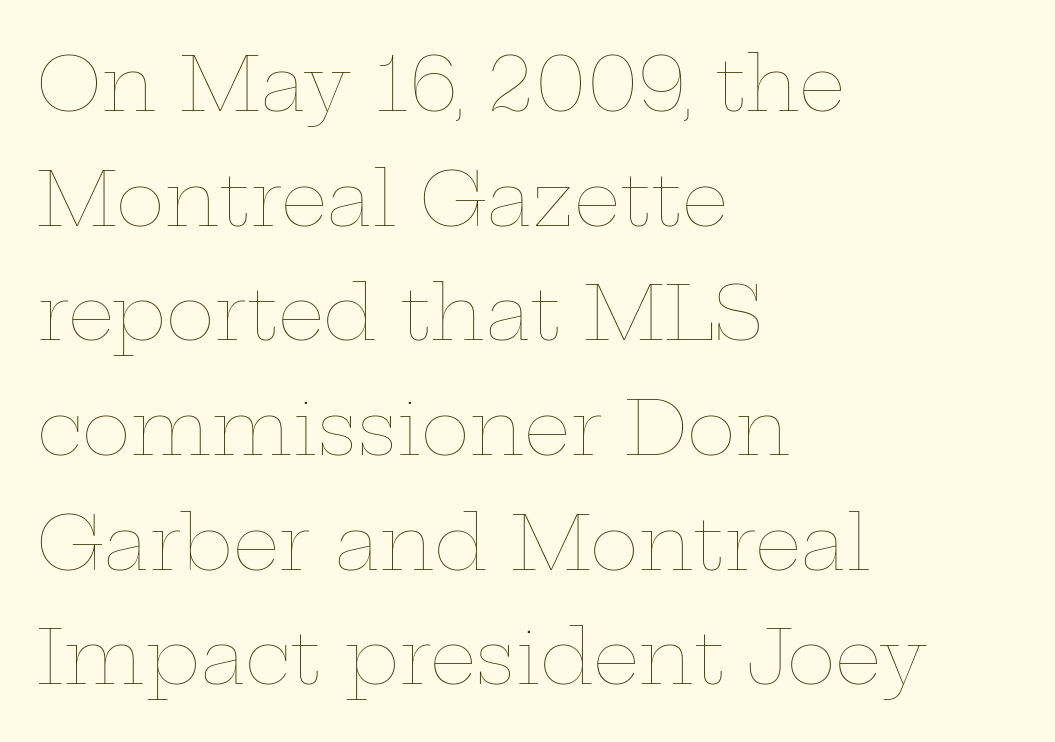
{"italic": "no", "bold": "no", "weight": "thin", "width": "wide", "stroke_contrast": "low", "x_height": "medium", "monospaced": "no", "underline": "no", "align": "left", "line_spacing": "normal", "line_spacing_ratio": 1.55, "letter_spacing": "normal", "letter_spacing_em": 0.0, "glyph_px": 74}
